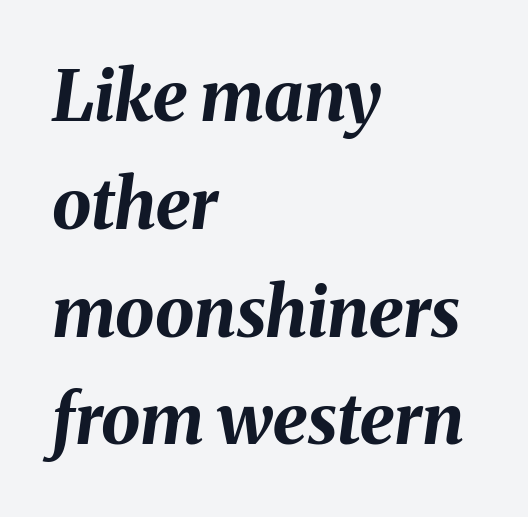
The image shows 70 px bold type, italic (leaning right); set left-aligned, normal line spacing (1.54x), normal letter spacing, not underlined; medium stroke contrast and a medium x-height.
